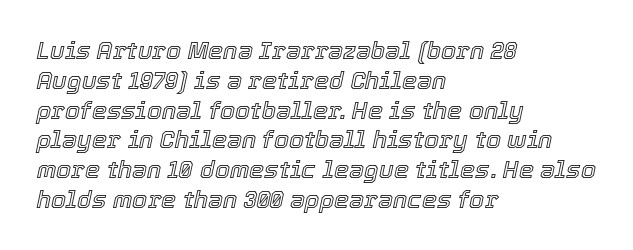
When letters slant like this, we call the style italic. Tracking here is standard; glyphs follow each other at the usual distance. Layout note: lines flush left. Beneath every word, the page is bare.
